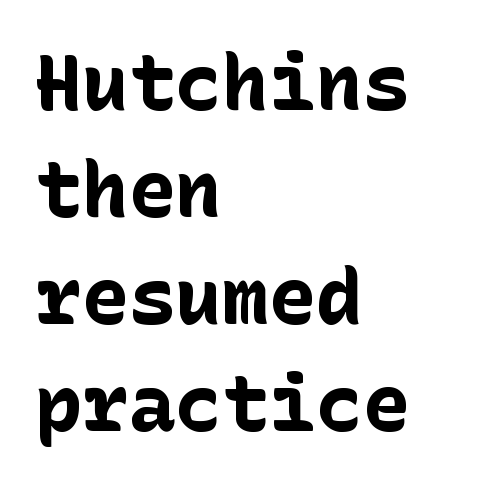
{"serif": "no", "italic": "no", "bold": "yes", "weight": "bold", "width": "normal", "stroke_contrast": "low", "x_height": "medium", "underline": "no", "align": "left", "line_spacing": "normal", "line_spacing_ratio": 1.37, "letter_spacing": "normal", "letter_spacing_em": 0.0, "glyph_px": 78}
